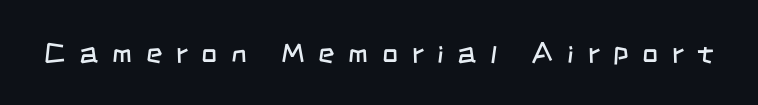
Looks like regular typesetting: each glyph gets only the width it needs. The font family rendered here belongs to the sans-serif group. The passage shown is not underscored anywhere. The passage shown is not bold in any degree.
